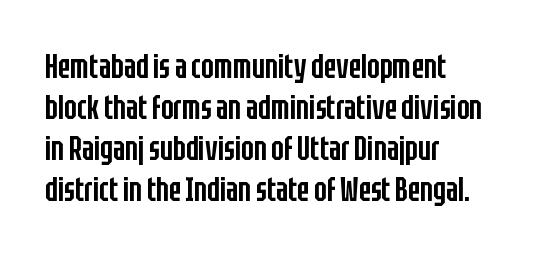
Tracking value appears to be zero — textbook default spacing. Note: no serifs on the glyphs. Bold? Not quite — semibold, heavier than regular but stopping short. Descenders hang freely into open space. This is the regular roman posture of the typeface.
